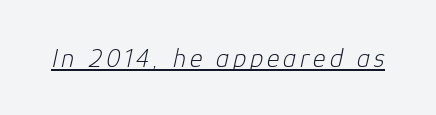
These lines were composed using italics. A light-to-regular cut is what we see here. The glyphs are accompanied by a horizontal stroke just below them.
